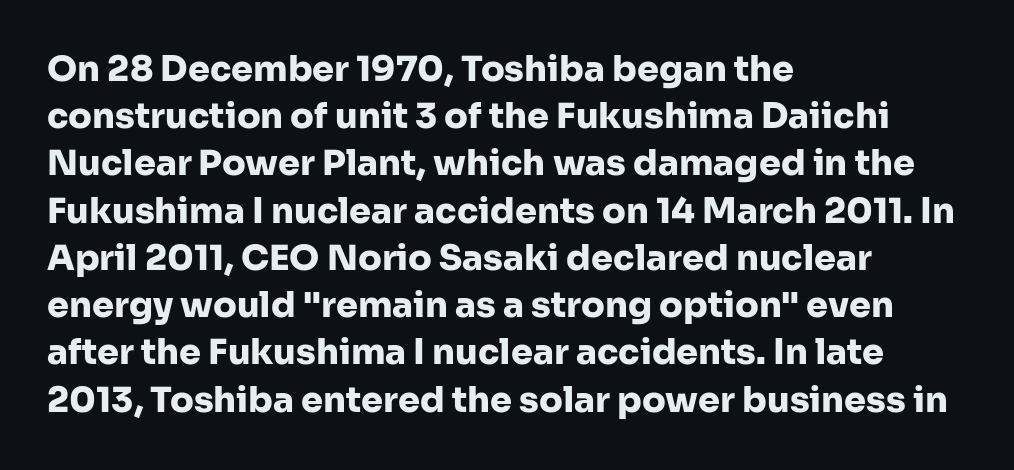
Lines of text with bare space underneath. Looks like regular typesetting: each glyph gets only the width it needs. If you drew a ruler down the left edge, every line would touch it. The line-height multiplier appears to be the usual default. I'd describe the lettering as bold — thick and assertive.
